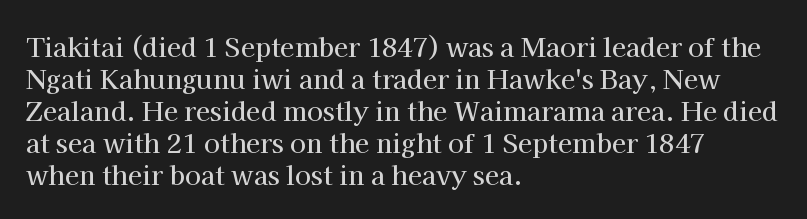
{"italic": "no", "underline": "no", "align": "left", "line_spacing_ratio": 1.23, "letter_spacing": "normal", "letter_spacing_em": 0.0, "glyph_px": 26}
